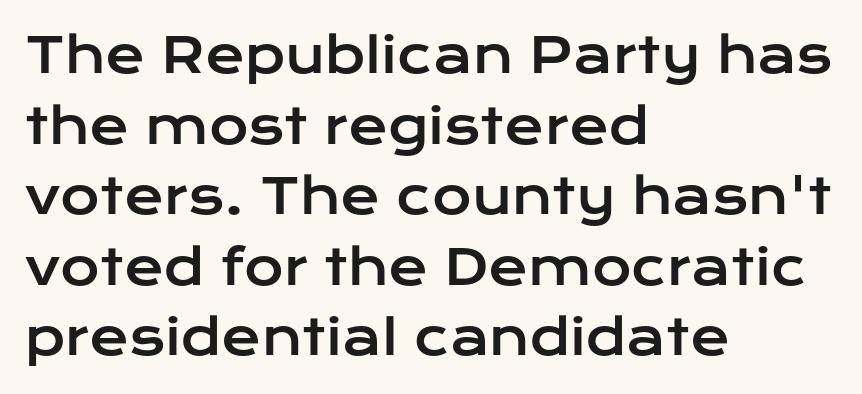
The image shows 48 px wide sans-serif type, upright; set left-aligned, normal line spacing (1.47x), normal letter spacing, not underlined; low stroke contrast and a medium x-height.
